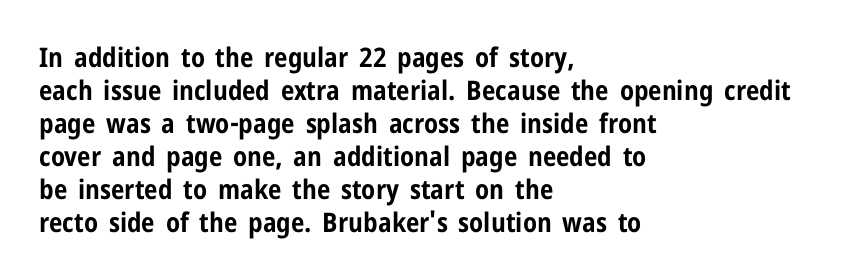
Words float on clear page, feet unadorned. Does the lettering tilt? It doesn't — this is upright. Visually the block forms a straight wall on the left and a jagged coastline on the right. These words are printed bold, with thick strokes throughout. Characters follow at the spacing the type designer built in.
